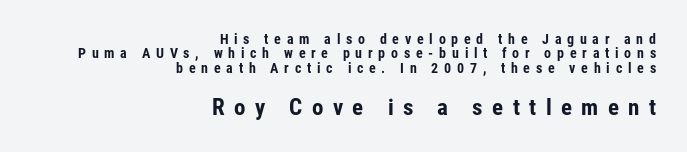
The image shows 23 px bold type, upright; set right-aligned, tight line spacing (1.03x), unusually wide letter spacing (+0.41 em), not underlined; the second (bottom) block is 1.64x larger.
